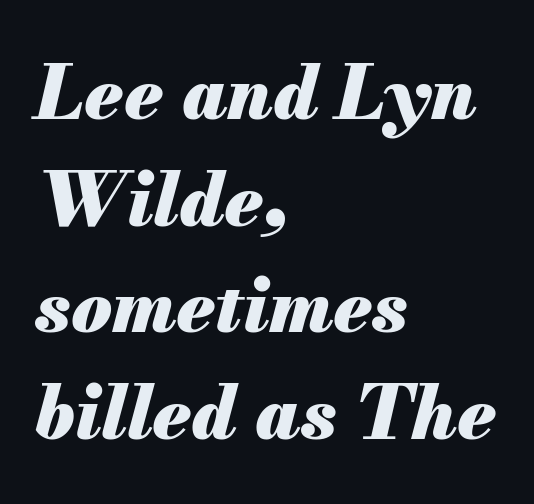
{"italic": "yes", "lean": "right", "slant_degrees": 13, "bold": "yes", "weight": "heavy", "width": "normal", "stroke_contrast": "medium", "x_height": "small", "monospaced": "no", "underline": "no", "align": "left", "line_spacing": "normal", "line_spacing_ratio": 1.44, "letter_spacing": "normal", "letter_spacing_em": 0.0, "glyph_px": 74}
